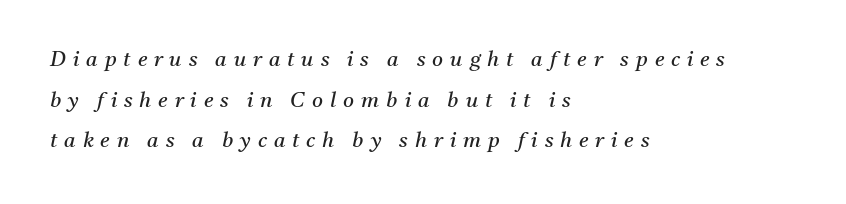
The image shows 21 px text type, italic (leaning right); set left-aligned, loose line spacing (1.94x), unusually wide letter spacing (+0.33 em), not underlined.
